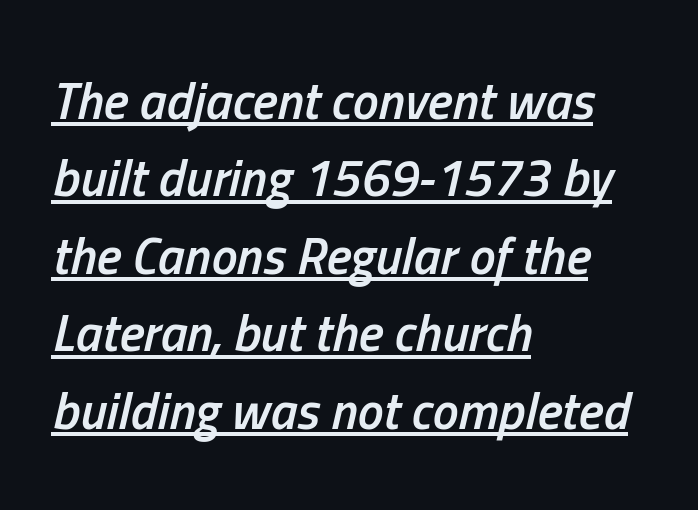
{"italic": "yes", "lean": "right", "slant_degrees": 13, "bold": "semi", "weight": "semibold", "width": "condensed", "stroke_contrast": "low", "x_height": "medium", "monospaced": "no", "underline": "yes", "align": "left", "line_spacing": "normal", "line_spacing_ratio": 1.49, "letter_spacing": "normal", "letter_spacing_em": 0.0, "glyph_px": 52}
